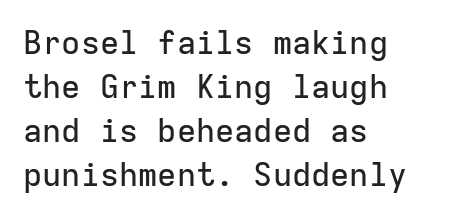
The image shows 32 px sans-serif type, upright, monospaced; set left-aligned, normal line spacing (1.37x), normal letter spacing, not underlined; low stroke contrast and a medium x-height.
